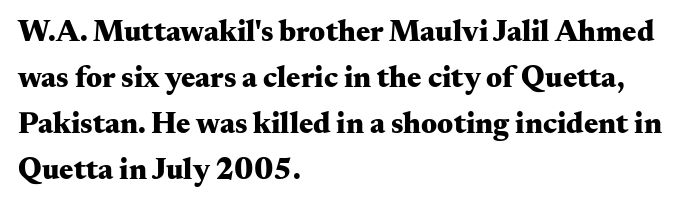
{"serif": "yes", "italic": "no", "bold": "yes", "weight": "heavy", "width": "wide", "stroke_contrast": "medium", "x_height": "small", "monospaced": "no", "underline": "no", "align": "left", "line_spacing": "normal", "line_spacing_ratio": 1.53, "letter_spacing": "normal", "letter_spacing_em": 0.0, "glyph_px": 30}
